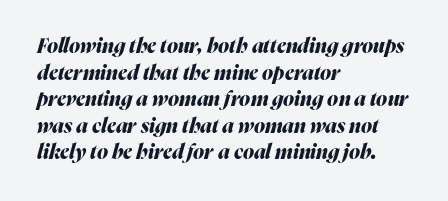
{"italic": "yes", "lean": "right", "slant_degrees": 16, "bold": "yes", "underline": "no", "align": "left", "line_spacing": "normal", "line_spacing_ratio": 1.33, "letter_spacing": "normal", "letter_spacing_em": 0.0, "glyph_px": 20}
